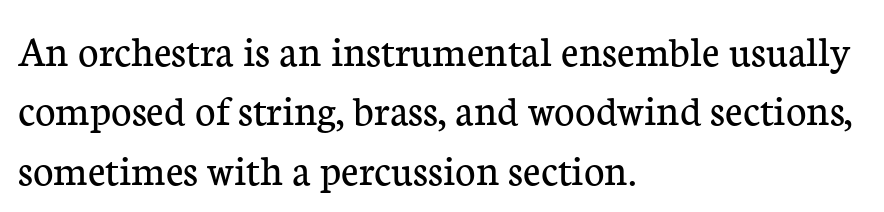
Q: Is the text bold? A: No.
Q: Is the text italic (slanted)? A: No, it is upright.
Q: Is the typeface a serif or a sans-serif typeface? A: Serif.
Q: Is the text underlined? A: No.
Q: How is the paragraph aligned? A: Left-aligned.
Q: Is the spacing between letters normal or unusually wide? A: Normal.
Q: Is the spacing between lines tight, normal or loose? A: Normal.
Q: Width (condensed, normal, or wide)? A: Normal.
Q: Stroke contrast? A: Low.
Q: x-height? A: Medium.
Q: Monospaced? A: No.
